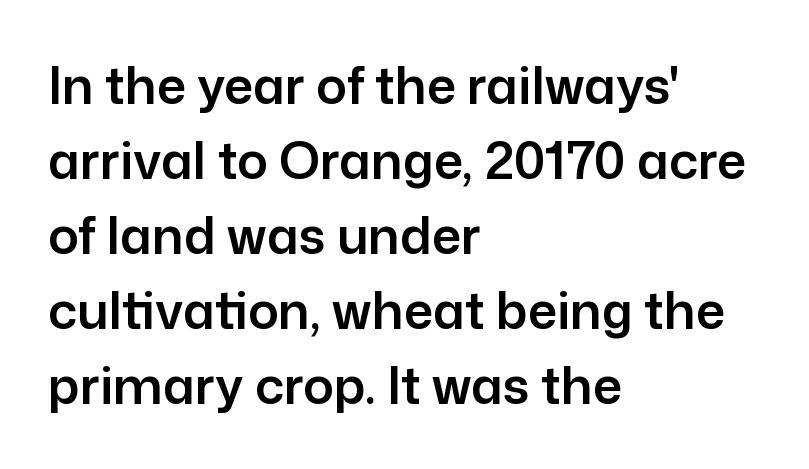
{"serif": "no", "italic": "no", "width": "normal", "stroke_contrast": "low", "x_height": "medium", "monospaced": "no", "underline": "no", "align": "left", "line_spacing": "normal", "line_spacing_ratio": 1.47, "letter_spacing": "normal", "letter_spacing_em": 0.0, "glyph_px": 51}
